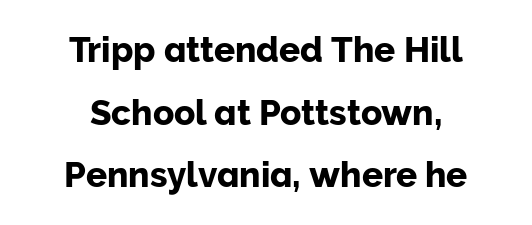
Q: Is the text italic (slanted)? A: No, it is upright.
Q: Is the typeface a serif or a sans-serif typeface? A: Sans-serif.
Q: Is the text underlined? A: No.
Q: How is the paragraph aligned? A: Centered.
Q: Is the spacing between letters normal or unusually wide? A: Normal.
Q: Width (condensed, normal, or wide)? A: Normal.
Q: Stroke contrast? A: Low.
Q: x-height? A: Medium.
Q: Monospaced? A: No.
